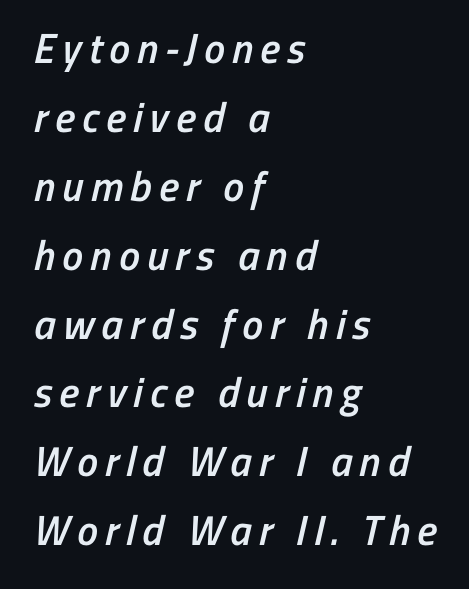
The image shows 42 px semibold, condensed sans-serif type; set left-aligned, normal line spacing (1.64x), not underlined; low stroke contrast and a medium x-height.
